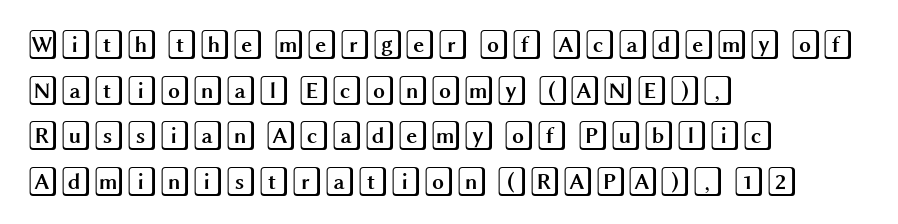
The image shows 30 px wide type, upright; set left-aligned, normal line spacing (1.52x), normal letter spacing, not underlined; a large x-height.
